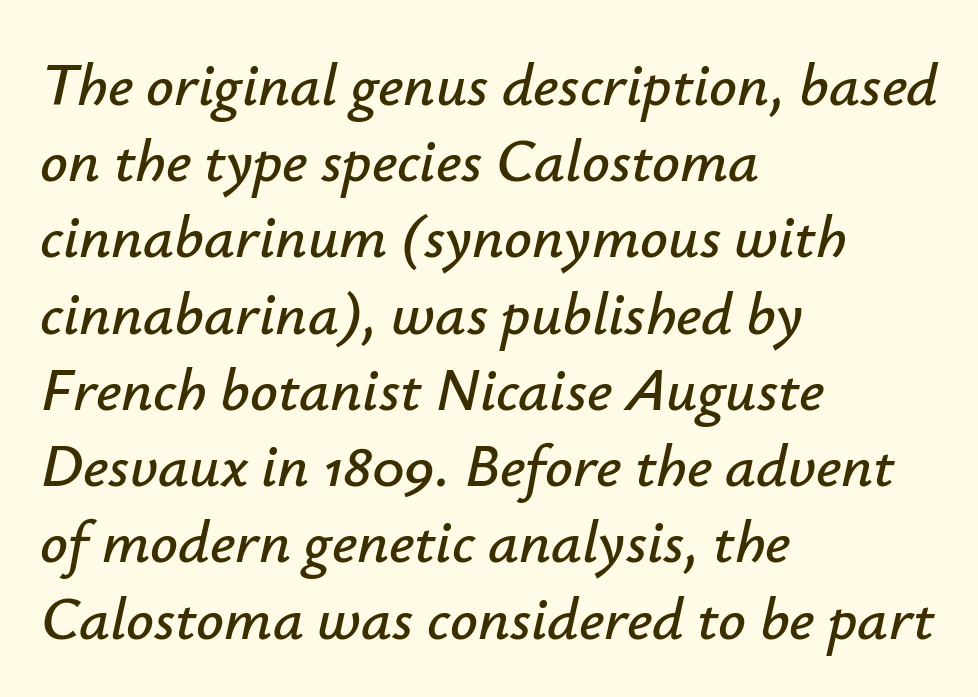
Q: Is the text italic (slanted)? A: Yes, it leans right by about 12 degrees.
Q: Is the text underlined? A: No.
Q: How is the paragraph aligned? A: Left-aligned.
Q: Is the spacing between letters normal or unusually wide? A: Normal.
Q: Is the spacing between lines tight, normal or loose? A: Normal.
Q: Width (condensed, normal, or wide)? A: Normal.
Q: Stroke contrast? A: Low.
Q: x-height? A: Small.
Q: Monospaced? A: No.
